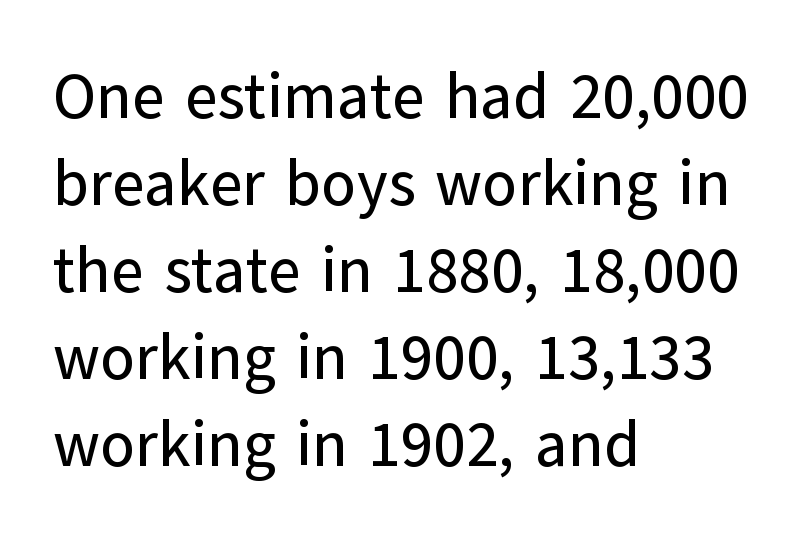
Q: Is the text italic (slanted)? A: No, it is upright.
Q: Is the typeface a serif or a sans-serif typeface? A: Sans-serif.
Q: Is the text underlined? A: No.
Q: How is the paragraph aligned? A: Left-aligned.
Q: Is the spacing between letters normal or unusually wide? A: Normal.
Q: Is the spacing between lines tight, normal or loose? A: Normal.
Q: Width (condensed, normal, or wide)? A: Normal.
Q: Stroke contrast? A: Low.
Q: x-height? A: Medium.
Q: Monospaced? A: No.
